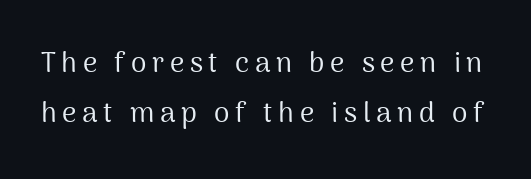
The rendering uses natural spacing where letterforms have individual widths. The typography opts for an upright posture over an oblique one. Serif or sans? Sans — the stroke terminals are bare. No extra ink here — the face is not bold.
